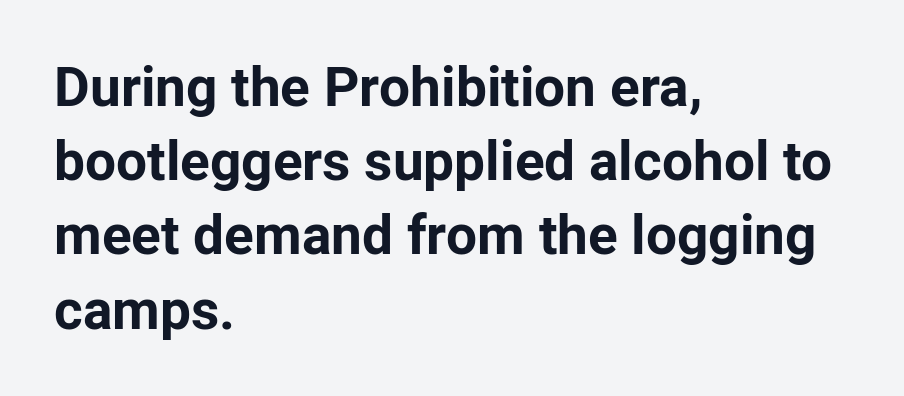
The image shows 55 px bold sans-serif type, upright; set left-aligned, normal line spacing (1.35x), normal letter spacing, not underlined; low stroke contrast and a medium x-height.
